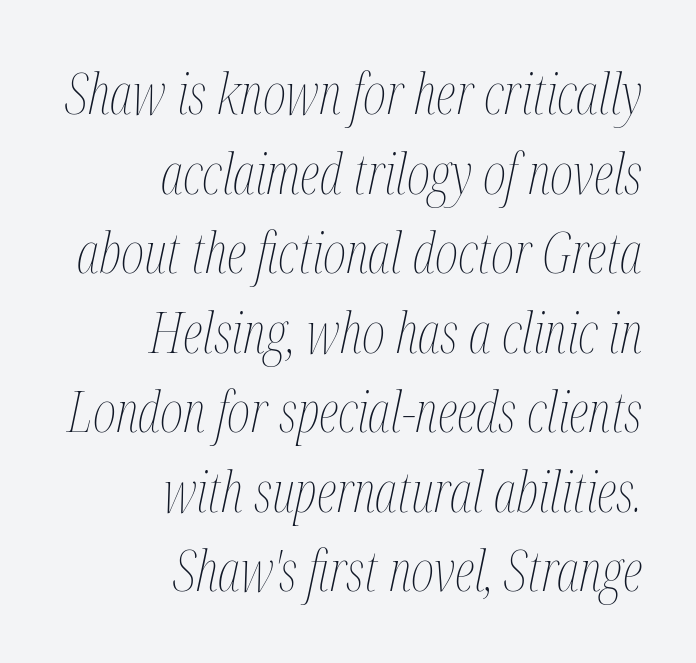
The image shows 56 px thin, condensed type, italic (leaning right); set right-aligned, normal line spacing (1.42x), normal letter spacing, not underlined; medium stroke contrast and a medium x-height.
